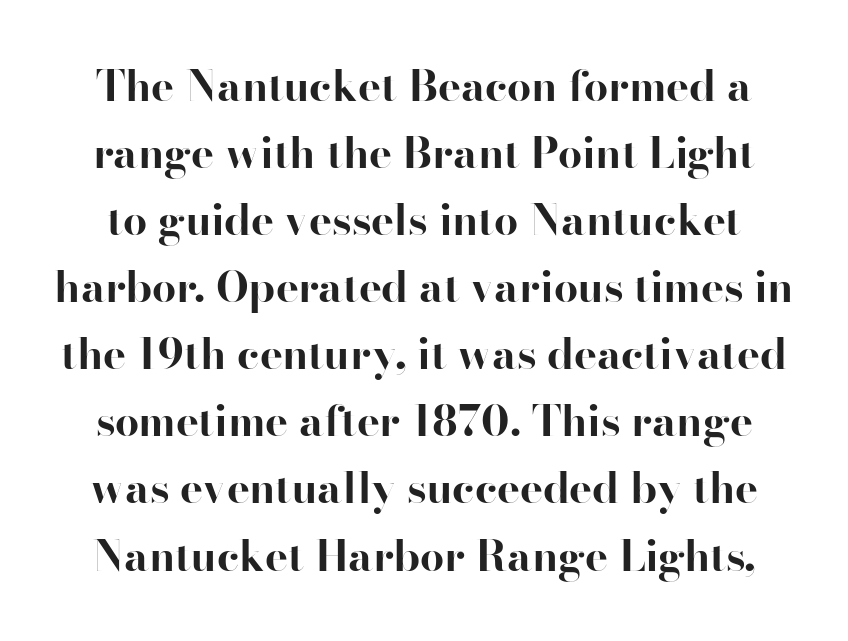
The image shows 43 px bold serif type, upright; set normal line spacing (1.56x), normal letter spacing, not underlined; high stroke contrast and a small x-height.
